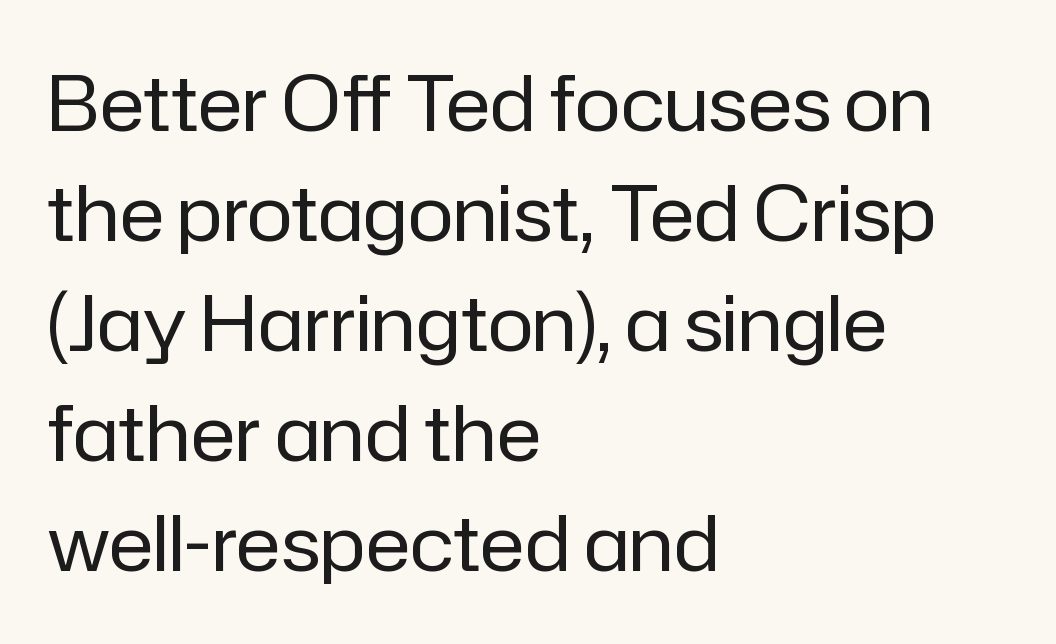
{"serif": "no", "italic": "no", "bold": "no", "weight": "regular", "width": "normal", "stroke_contrast": "low", "x_height": "medium", "monospaced": "no", "underline": "no", "align": "left", "line_spacing": "normal", "line_spacing_ratio": 1.43, "letter_spacing": "normal", "letter_spacing_em": 0.0, "glyph_px": 77}
